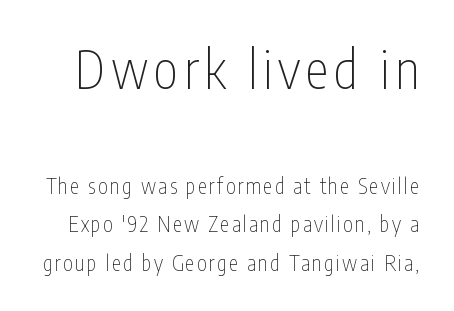
The weight tops out at a normal text grade. Caption: upper text group enlarged, lower text group reduced. Glance below the letters and you will spot only blank space. Grotesque or geometric, the face here clearly has no serifs. Do the letters lean? They stand straight. Here the designer chose a conventional face with non-uniform glyph widths.
